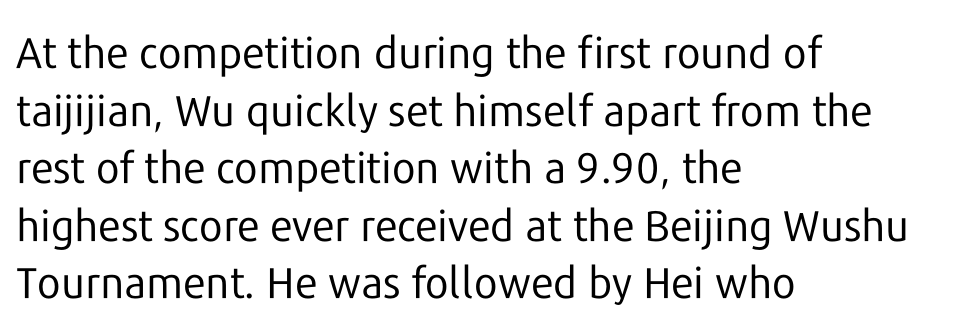
Q: Is the text bold? A: No.
Q: Is the text italic (slanted)? A: No, it is upright.
Q: Is the typeface a serif or a sans-serif typeface? A: Sans-serif.
Q: Is the text underlined? A: No.
Q: How is the paragraph aligned? A: Left-aligned.
Q: Is the spacing between letters normal or unusually wide? A: Normal.
Q: Is the spacing between lines tight, normal or loose? A: Normal.
Q: Width (condensed, normal, or wide)? A: Normal.
Q: Stroke contrast? A: Low.
Q: x-height? A: Medium.
Q: Monospaced? A: No.
